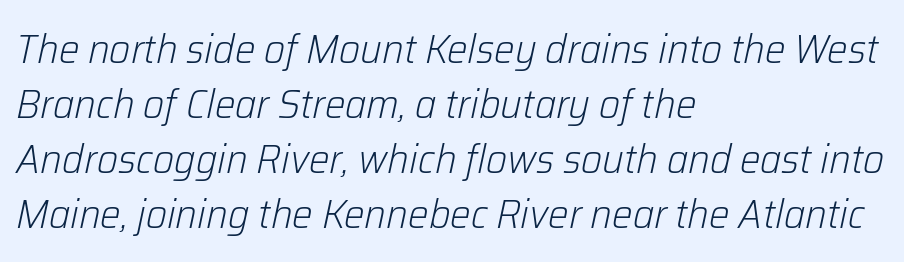
The image shows 41 px light type, italic (leaning right); set left-aligned, normal line spacing (1.34x), normal letter spacing, not underlined; low stroke contrast and a medium x-height.
